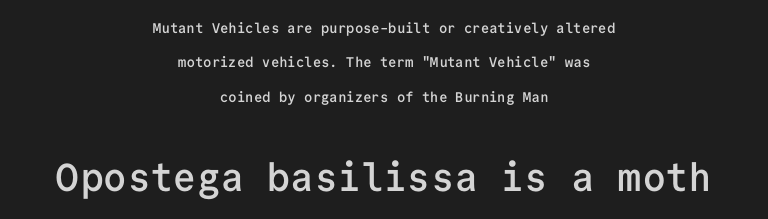
{"serif": "no", "italic": "no", "bold": "semi", "weight": "semibold", "width": "normal", "stroke_contrast": "low", "x_height": "medium", "monospaced": "yes", "underline": "no", "align": "center", "line_spacing": "loose", "line_spacing_ratio": 2.46, "letter_spacing": "normal", "letter_spacing_em": 0.0, "larger_block": "second", "size_ratio": 2.79, "glyph_px": 39}
